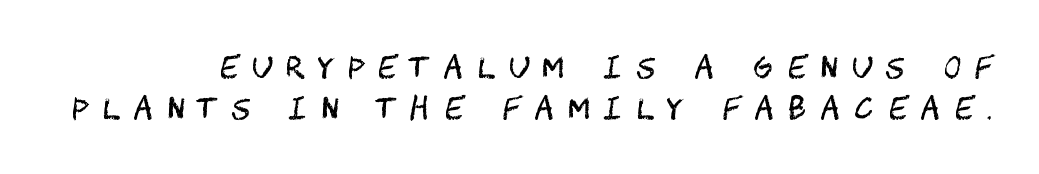
This rendering widens character spacing well past its baseline value. Caption: face not bold, strokes unweighted. The zone under the glyphs is completely vacant. Look at the bottom of the vertical strokes: they stop flat, with no serifs. Quick note: interline space is typical. Is there any slant? The stems are plumb.
